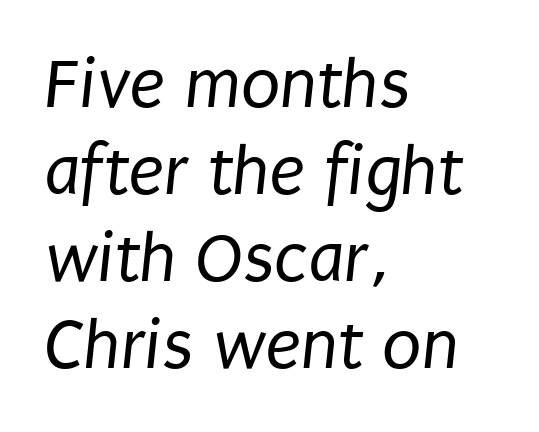
The image shows 72 px regular-weight, condensed sans-serif type; set left-aligned, line spacing 1.21x, normal letter spacing, not underlined; low stroke contrast and a large x-height.
